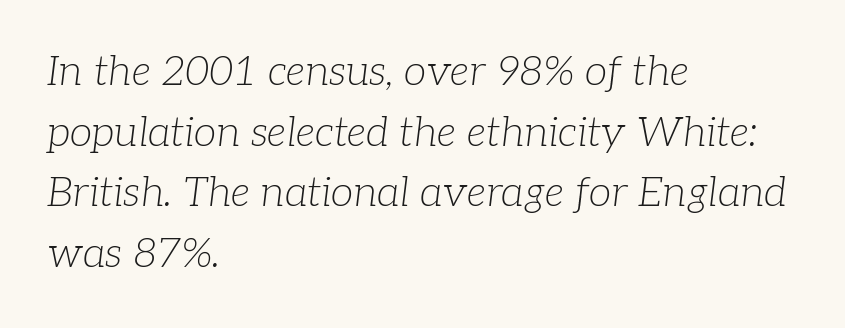
Q: Is the text bold? A: No.
Q: Is the text italic (slanted)? A: Yes, it leans right by about 7 degrees.
Q: Is the typeface a serif or a sans-serif typeface? A: Serif.
Q: Is the text underlined? A: No.
Q: How is the paragraph aligned? A: Left-aligned.
Q: Is the spacing between letters normal or unusually wide? A: Normal.
Q: Is the spacing between lines tight, normal or loose? A: Normal.
Q: Width (condensed, normal, or wide)? A: Normal.
Q: Stroke contrast? A: Low.
Q: x-height? A: Medium.
Q: Monospaced? A: No.
